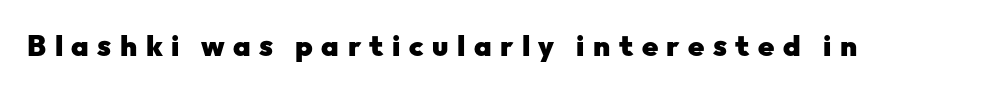
The image shows 29 px heavy sans-serif type, upright; set unusually wide letter spacing (+0.29 em), not underlined; low stroke contrast and a medium x-height.
